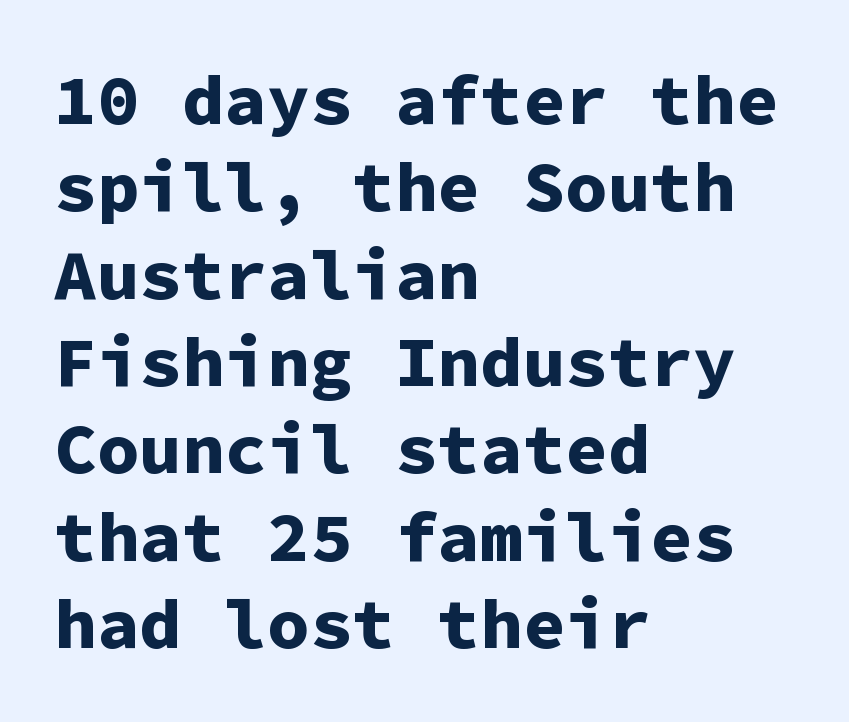
Q: Is the text bold? A: Yes.
Q: Is the text italic (slanted)? A: No, it is upright.
Q: Is the typeface a serif or a sans-serif typeface? A: Sans-serif.
Q: Is the text underlined? A: No.
Q: How is the paragraph aligned? A: Left-aligned.
Q: Is the spacing between letters normal or unusually wide? A: Normal.
Q: Width (condensed, normal, or wide)? A: Normal.
Q: Stroke contrast? A: Low.
Q: x-height? A: Medium.
Q: Monospaced? A: Yes.
